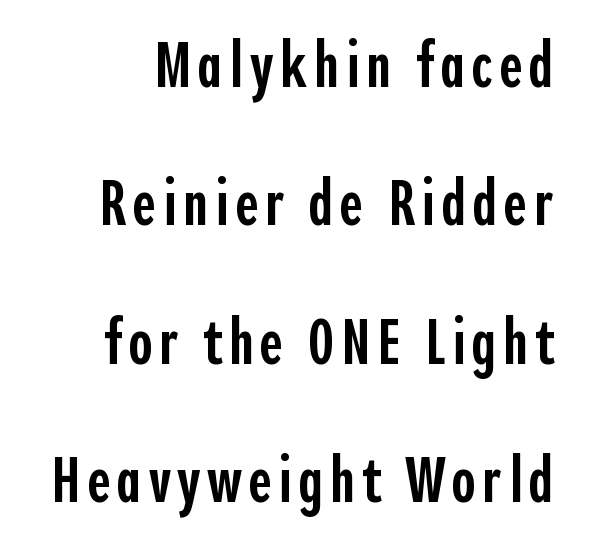
To sum up the face: it is a sans, with no serifs. Has an underline been added? It has not. The rendering uses natural spacing where letterforms have individual widths. Notice the strokes are somewhat thickened but not fully heavy: this is a semibold. In terms of posture, this sample is upright.
